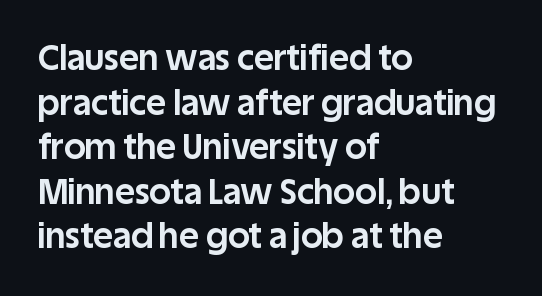
This rendering employs a face without finishing strokes, i.e., a sans-serif. Each new line begins a customary step beneath the previous one. The gap between lines stays unmarked. Nothing unusual about the tracking: characters are spaced as the font intends. These words are printed bold, with thick strokes throughout. The axis of the letterforms is exactly vertical.
